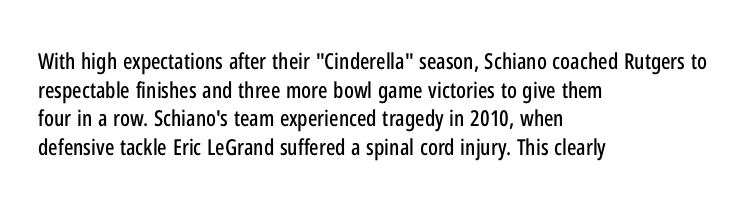
The image shows 22 px text type, upright; set left-aligned, normal line spacing (1.3x), normal letter spacing, not underlined.
